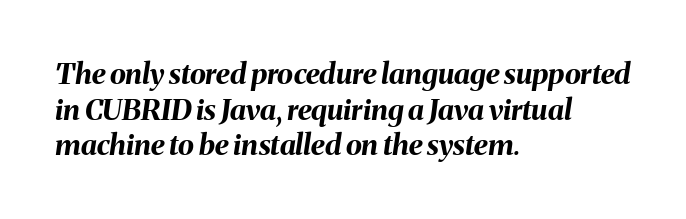
The image shows 29 px bold type, italic (leaning right); set left-aligned, line spacing 1.23x, normal letter spacing, not underlined; medium stroke contrast and a medium x-height.
